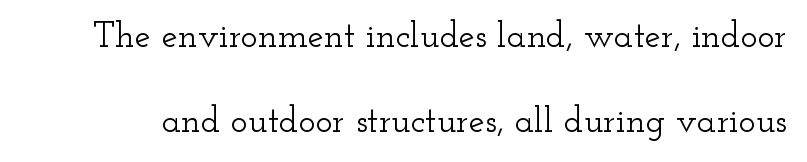
The image shows 36 px wide serif type, upright; set loose line spacing (2.37x), normal letter spacing, not underlined; low stroke contrast and a small x-height.
